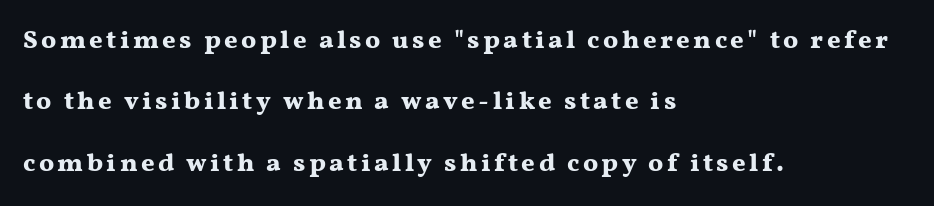
The image shows 26 px bold type, upright; set left-aligned, loose line spacing (2.36x), not underlined.
